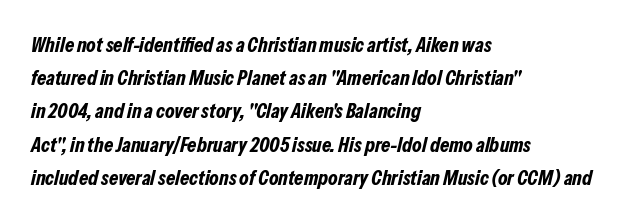
Q: Is the text bold? A: Yes.
Q: Is the text italic (slanted)? A: Yes, it leans right by about 13 degrees.
Q: Is the text underlined? A: No.
Q: How is the paragraph aligned? A: Left-aligned.
Q: Is the spacing between letters normal or unusually wide? A: Normal.
Q: Is the spacing between lines tight, normal or loose? A: Normal.
